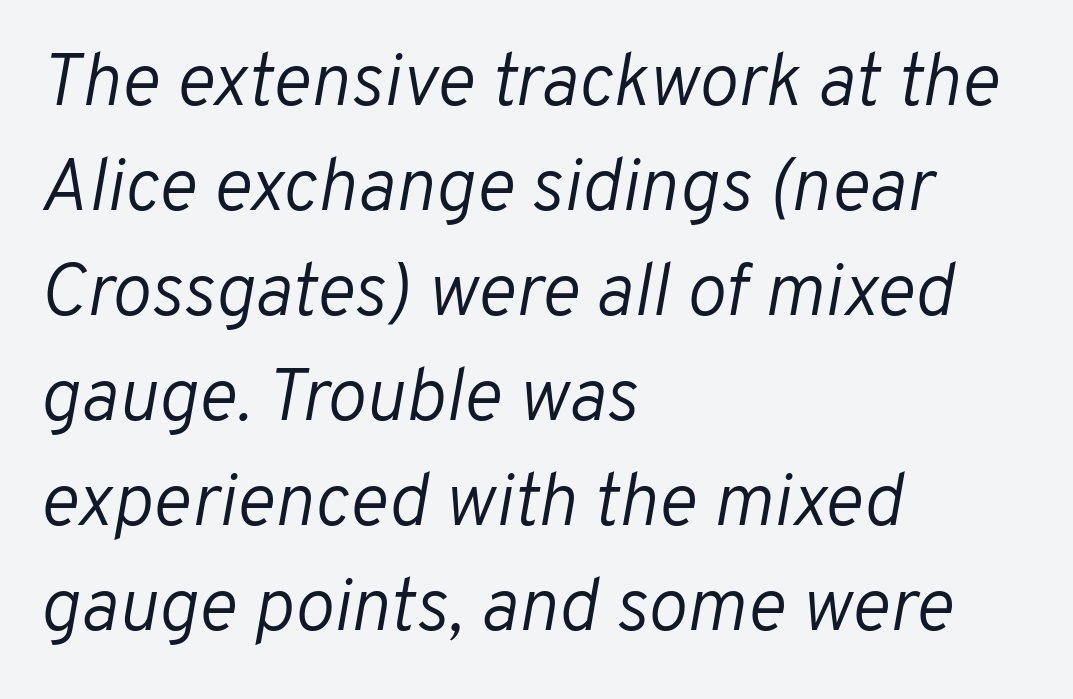
Q: Is the text bold? A: No.
Q: Is the text italic (slanted)? A: Yes, it leans right by about 10 degrees.
Q: Is the text underlined? A: No.
Q: How is the paragraph aligned? A: Left-aligned.
Q: Is the spacing between letters normal or unusually wide? A: Normal.
Q: Is the spacing between lines tight, normal or loose? A: Normal.
Q: Width (condensed, normal, or wide)? A: Normal.
Q: Stroke contrast? A: Low.
Q: x-height? A: Medium.
Q: Monospaced? A: No.
